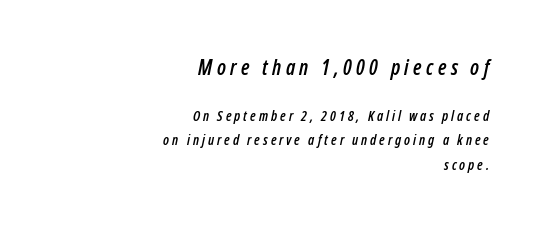
{"italic": "yes", "lean": "right", "slant_degrees": 12, "underline": "no", "align": "right", "line_spacing_ratio": 1.75, "letter_spacing": "wide", "letter_spacing_em": 0.21, "larger_block": "first", "size_ratio": 1.5, "glyph_px": 21}
